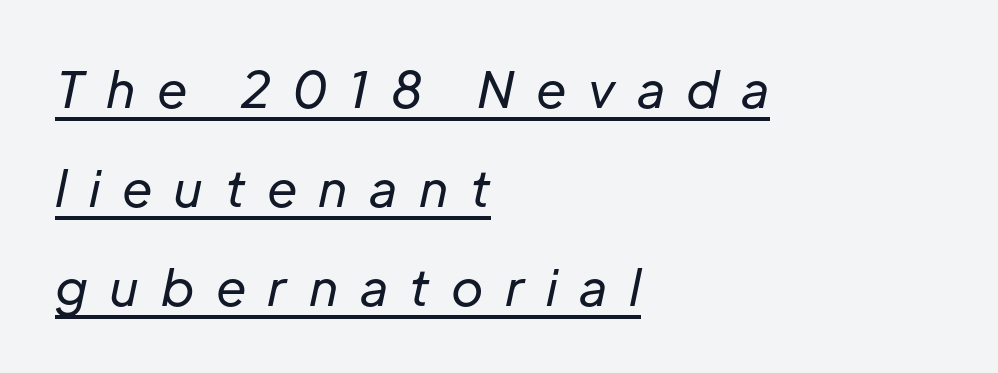
Heaviness? Minimal to ordinary, like unemphasized prose. These characters rest on top of a visible drawn line. A classic flush-left, rag-right setting is used for this passage. In terms of leading, this rendering errs on the spacious side. The passage shown is typed in a proportional face where columns would drift.
